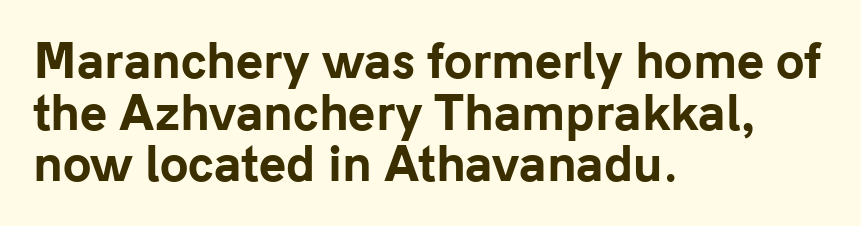
{"serif": "no", "italic": "no", "bold": "yes", "weight": "bold", "width": "normal", "stroke_contrast": "low", "x_height": "medium", "monospaced": "no", "underline": "no", "align": "left", "line_spacing": "tight", "line_spacing_ratio": 1.12, "letter_spacing": "normal", "letter_spacing_em": 0.0, "glyph_px": 46}
